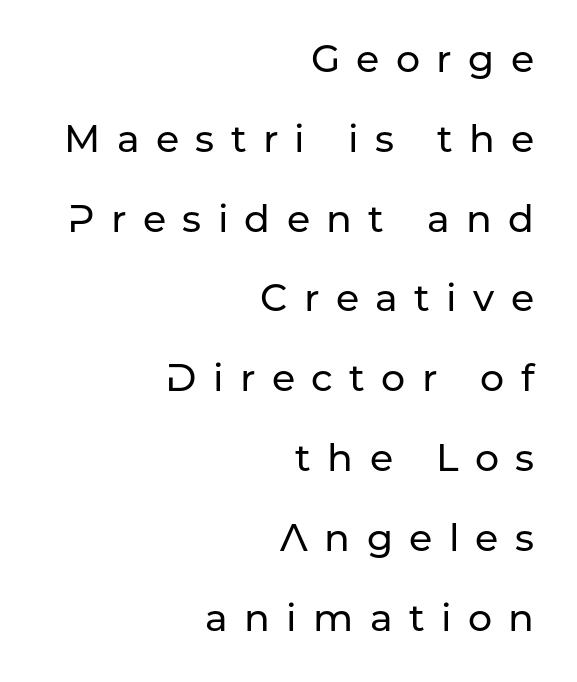
The image shows 38 px sans-serif type, upright; set right-aligned, loose line spacing (2.1x), unusually wide letter spacing (+0.43 em), not underlined; low stroke contrast and a medium x-height.
